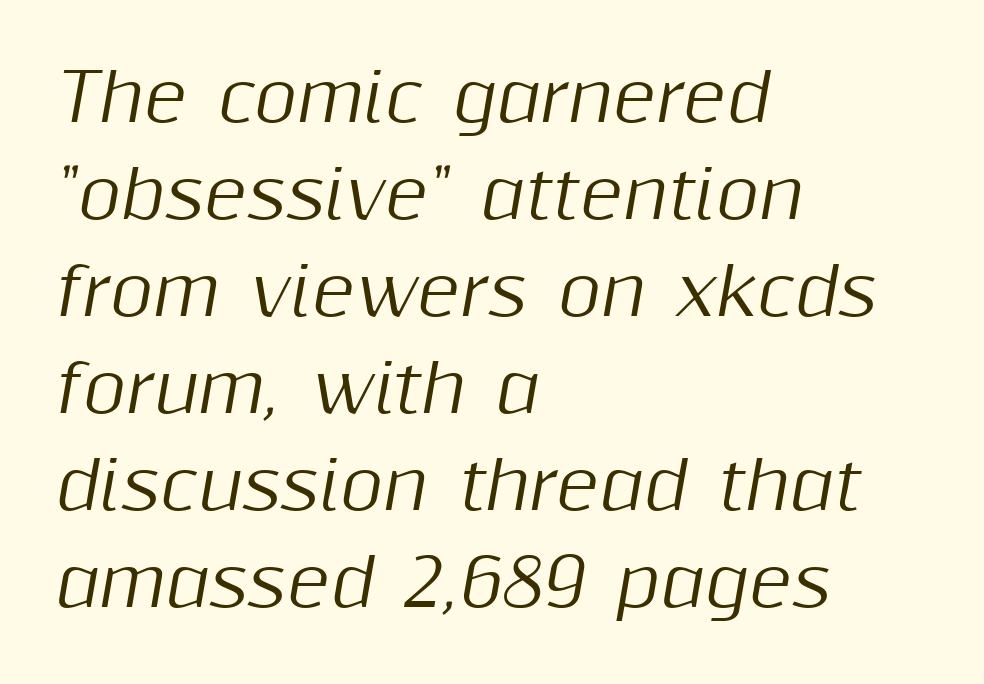
The image shows 66 px text type, italic (leaning right); set left-aligned, normal line spacing (1.47x), normal letter spacing, not underlined; medium stroke contrast and a medium x-height.
